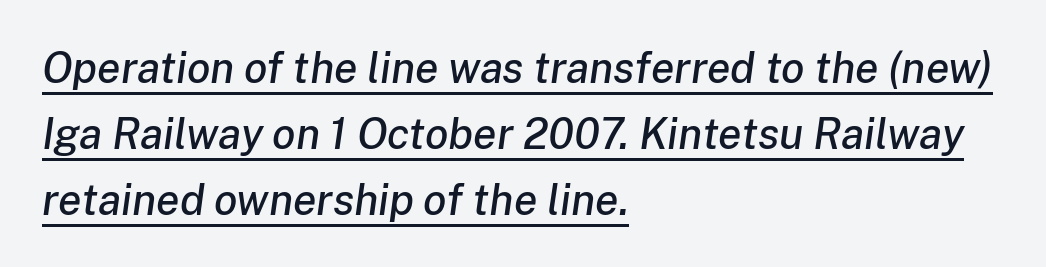
Which margin do the lines hug? The left one — the right edge is uneven. How would I describe the line gaps? Plain and ordinary. You can see a thin bar hugging the bottom of the glyphs. Varying glyph widths throughout — classic text-font behaviour.
